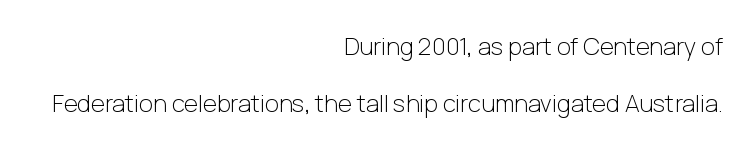
{"italic": "no", "bold": "no", "underline": "no", "align": "right", "line_spacing": "loose", "line_spacing_ratio": 2.39, "letter_spacing": "normal", "letter_spacing_em": 0.0, "glyph_px": 24}
